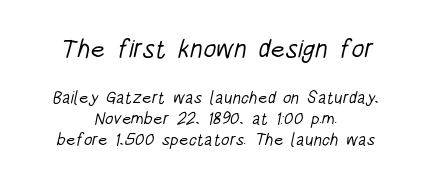
The image shows 26 px text type; set centered, line spacing 1.24x, normal letter spacing, not underlined; the first (top) block is 1.53x larger.
